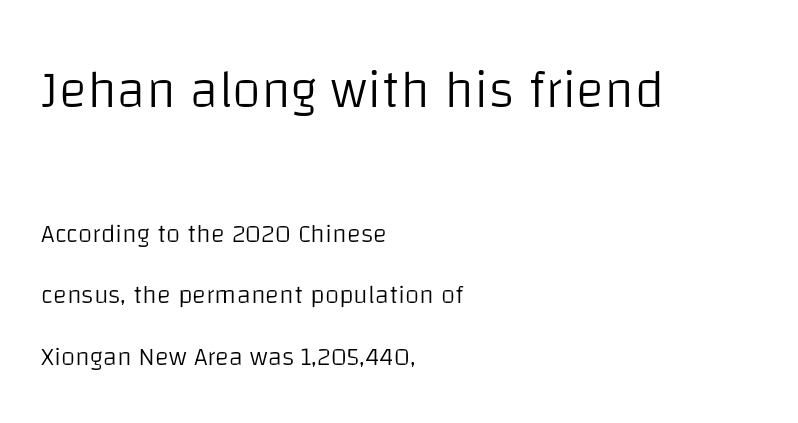
This sample trades compactness for vertical openness between lines. The rag falls on the right side of this text block. No chunkiness to these letters — they're not bold. To sum up the face: it is a sans, with no serifs. Style check: upright.
